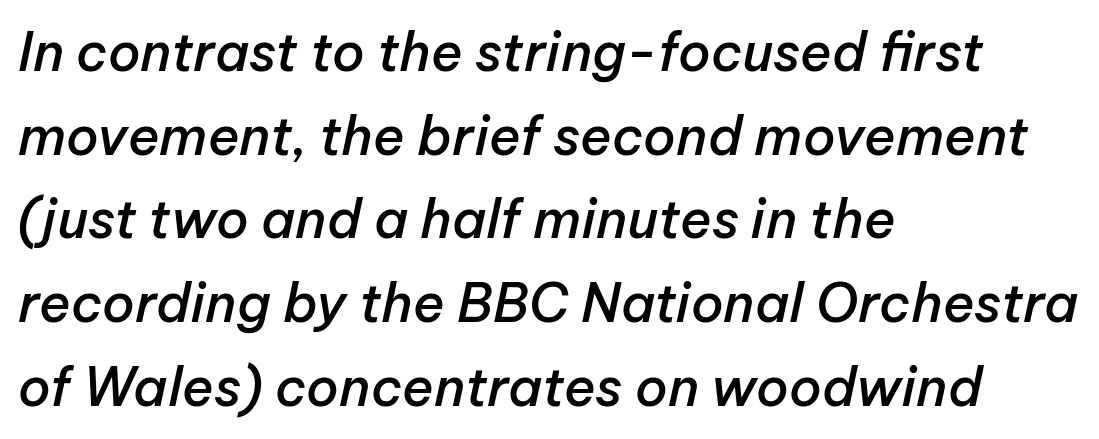
Q: Is the text bold? A: Semi-bold.
Q: Is the text italic (slanted)? A: Yes, it leans right by about 12 degrees.
Q: Is the text underlined? A: No.
Q: How is the paragraph aligned? A: Left-aligned.
Q: Is the spacing between letters normal or unusually wide? A: Normal.
Q: Is the spacing between lines tight, normal or loose? A: Normal.
Q: Width (condensed, normal, or wide)? A: Normal.
Q: Stroke contrast? A: Low.
Q: x-height? A: Medium.
Q: Monospaced? A: No.
